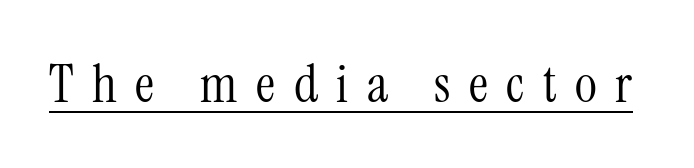
What kind of face is this? One with serifs. The typesetter has applied underlining to the passage shown. The face used here is rendered with a markedly widened letterfit. Varying glyph widths throughout — classic text-font behaviour.
